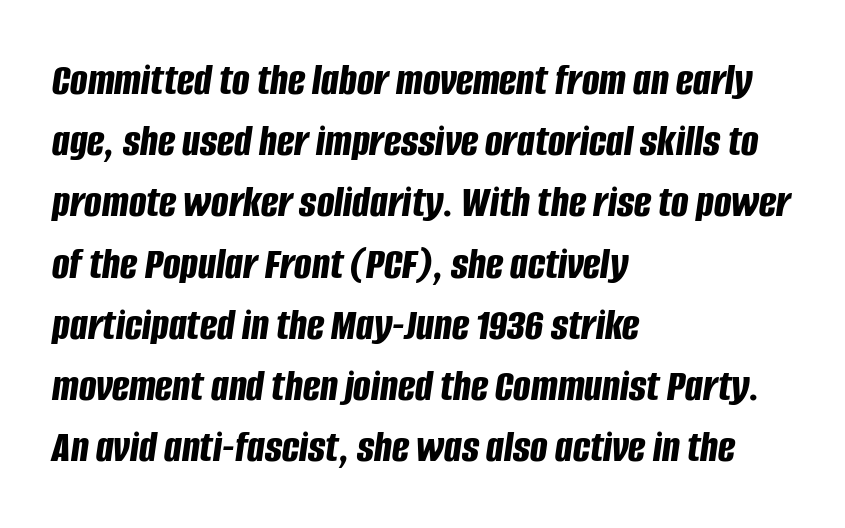
The image shows 46 px bold, condensed type, italic (leaning right); set left-aligned, normal line spacing (1.33x), normal letter spacing, not underlined; low stroke contrast and a large x-height.
